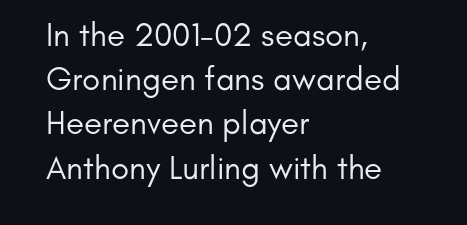
Each word holds together tightly as a unit, with standard inter-letter gaps. The paragraph shown leans on its left margin. The letters stand straight up with perfectly vertical stems. These lines are rendered in a variable-pitch font. The designer left line spacing at the default.
